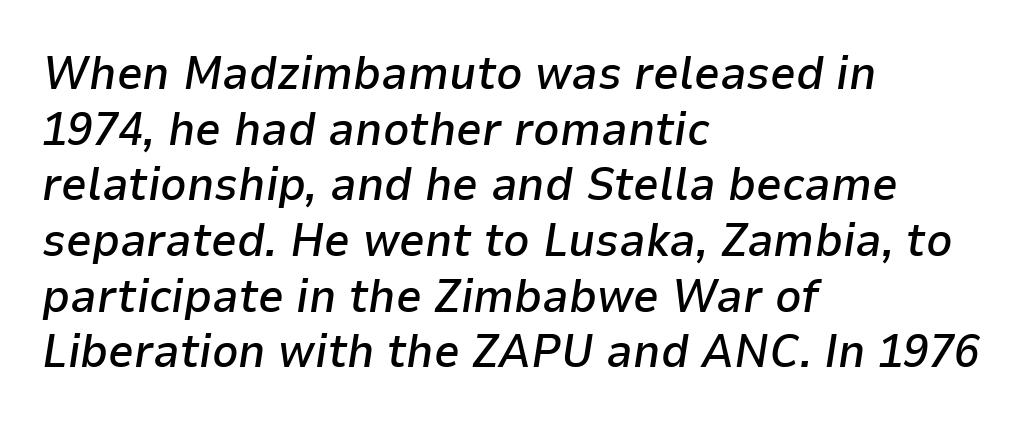
Think of a printed novel: that variable character pitch is what you see here. Does the weight exceed regular? Yes, but only to semibold. Each line starts at the same left margin while the right side varies. The space beneath each line is pristine and unruled. Emphasis-style slanted type is in use. The type is set solid horizontally, with unmodified tracking.
